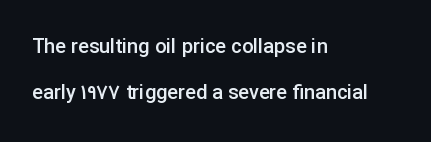
These lines stack with their left ends in a neat column. Style check: upright. As a designer I'd log this as weight 600, semibold. Check under the words: just untouched page. Loosely led — the rows are spread out.
